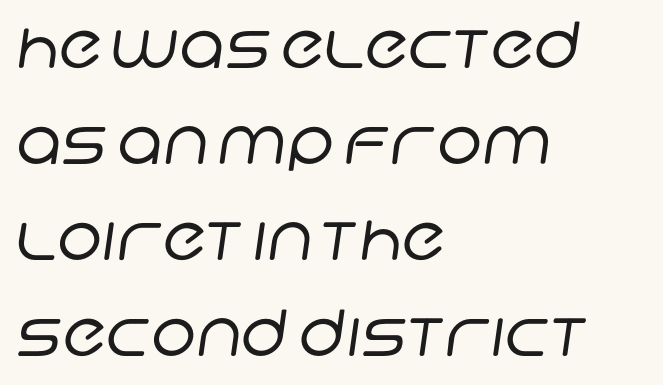
Is the type heavy? It reads as light-to-regular instead. This sample uses plain, unmodified letter spacing. Do the characters align in a grid? No, the font is proportional. Successive baselines arrive at the customary interval. Reading down the block, your eye returns to a fixed left position each line.
